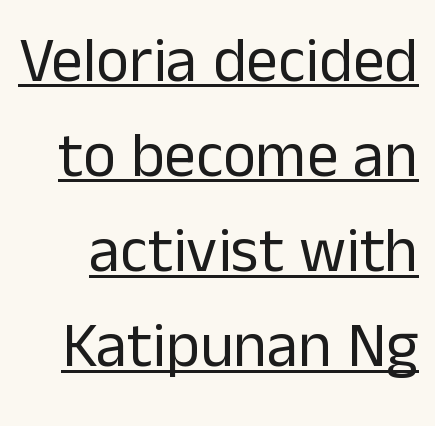
{"serif": "no", "italic": "no", "bold": "no", "weight": "regular", "width": "normal", "stroke_contrast": "low", "x_height": "medium", "monospaced": "no", "underline": "yes", "line_spacing": "normal", "line_spacing_ratio": 1.51, "letter_spacing": "normal", "letter_spacing_em": 0.0, "glyph_px": 63}
